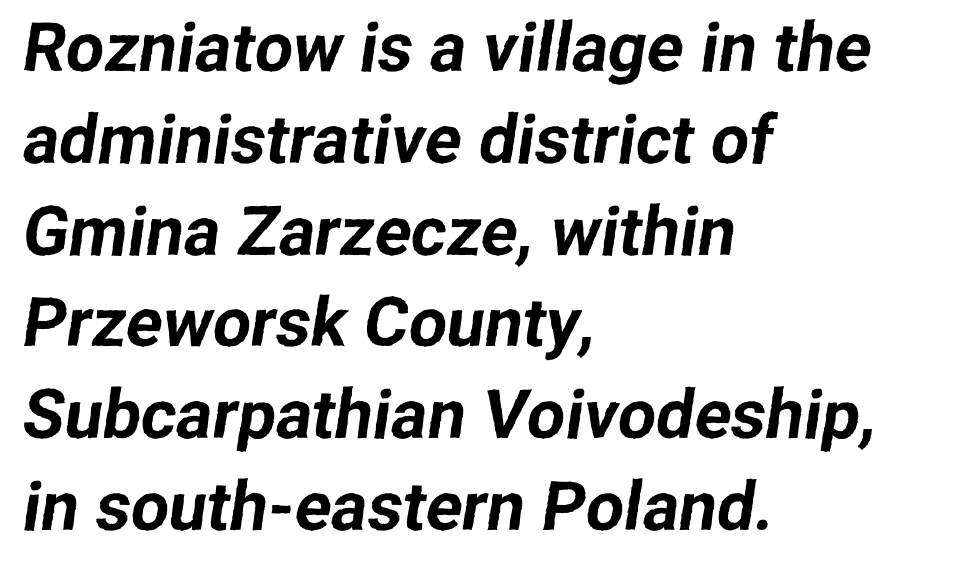
Font category for this specimen: sans-serif. Horizontal bands of white between lines are of average thickness. The setting favours the left margin, as ordinary paragraphs usually do. Has an underline been added? It has not.
